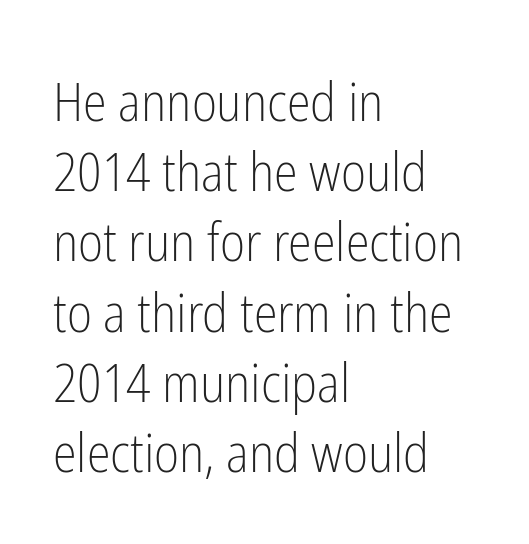
Q: Is the text bold? A: No.
Q: Is the text italic (slanted)? A: No, it is upright.
Q: Is the typeface a serif or a sans-serif typeface? A: Sans-serif.
Q: Is the text underlined? A: No.
Q: How is the paragraph aligned? A: Left-aligned.
Q: Is the spacing between letters normal or unusually wide? A: Normal.
Q: Is the spacing between lines tight, normal or loose? A: Normal.
Q: Width (condensed, normal, or wide)? A: Condensed.
Q: Stroke contrast? A: Low.
Q: x-height? A: Medium.
Q: Monospaced? A: No.
